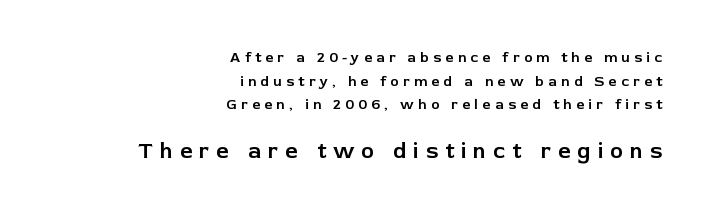
The image shows 22 px text type, upright; set right-aligned, normal line spacing (1.69x), unusually wide letter spacing (+0.31 em), not underlined; the second (bottom) block is 1.57x larger.
